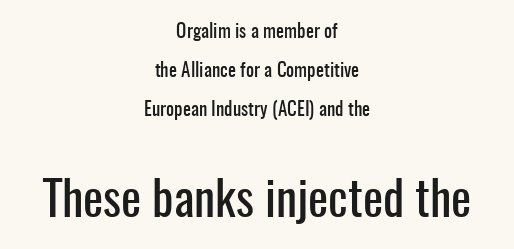
Layout note: lines centered. The lower block of text is set noticeably larger than the block above it. Plain, unruled lines of type. The letters advance in unequal steps, a hallmark of proportional type.
